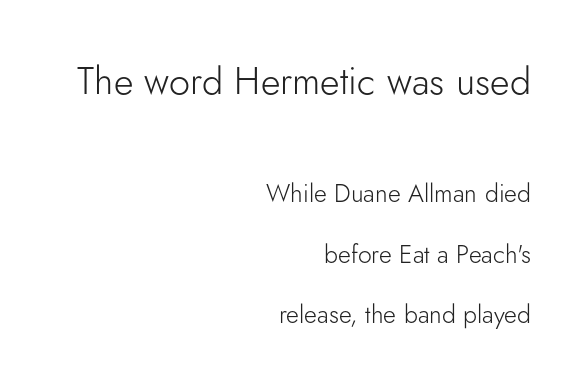
Q: Is the text bold? A: No.
Q: Is the text italic (slanted)? A: No, it is upright.
Q: Is the typeface a serif or a sans-serif typeface? A: Sans-serif.
Q: Is the text underlined? A: No.
Q: How is the paragraph aligned? A: Right-aligned.
Q: Is the spacing between letters normal or unusually wide? A: Normal.
Q: Is the spacing between lines tight, normal or loose? A: Loose.
Q: Which block of text is set in a larger size, the first (top) or the second (bottom)? A: The first (top) one.
Q: Width (condensed, normal, or wide)? A: Normal.
Q: Stroke contrast? A: Low.
Q: x-height? A: Small.
Q: Monospaced? A: No.
